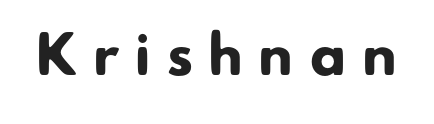
Letterform terminals end flat and unadorned throughout the passage. Anything drawn beneath the words? Only blank space. The letters advance in unequal steps, a hallmark of proportional type. Words appear elongated and porous because spacing is wide. Stroke thickness is high; the sample reads as a true bold.
